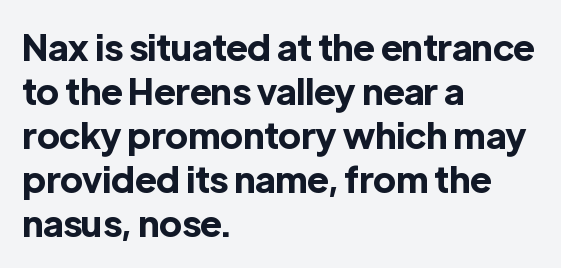
The image shows 36 px bold sans-serif type, upright; set left-aligned, line spacing 1.22x, normal letter spacing, not underlined; a medium x-height.
